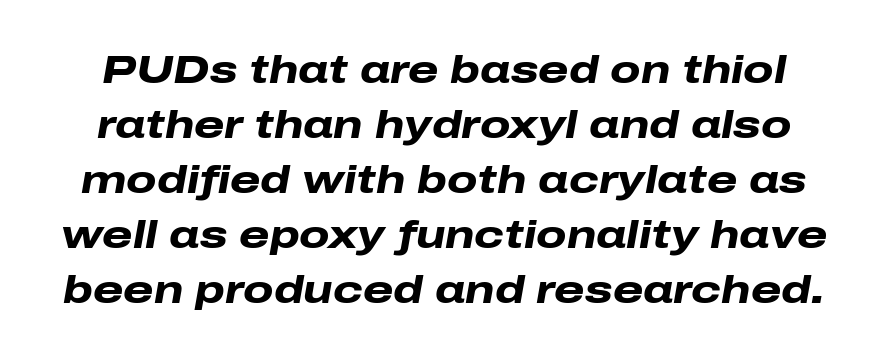
Notice how the stems are inclined rather than vertical — that's the hallmark of italics. Varying glyph widths throughout — classic text-font behaviour. Does the leading feel generous? No, just average. Heavy, bold letterforms.
